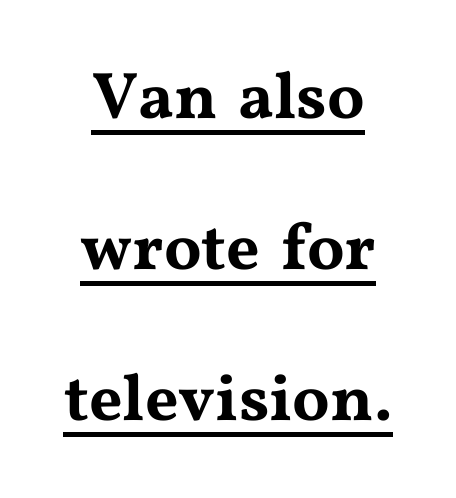
Spacing between characters is what you'd get straight out of the box. What's the leading like? Stretched, with rows far apart. Is this a fixed-width face? No — the glyphs have proportional, varying widths. This is roman type, the default non-slanted kind. A baseline rule has been typeset under these characters.
